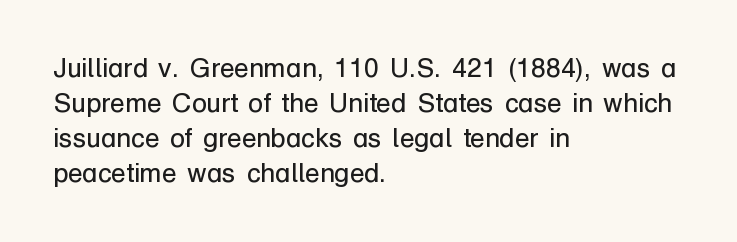
Style check: upright. Plain, unruled lines of type. The paragraph has a hard left edge and a soft right edge. This rendering leaves character spacing at its baseline value. A typesetter would call this leading conventional body-copy spacing. These glyphs show unthickened strokes, regular width or finer.
